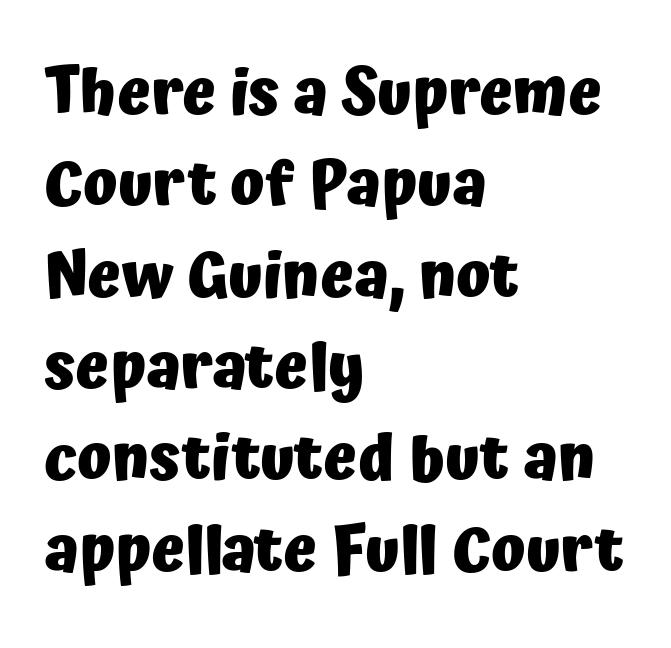
The image shows 63 px heavy sans-serif type, upright; set left-aligned, normal line spacing (1.45x), normal letter spacing, not underlined; low stroke contrast and a medium x-height.
